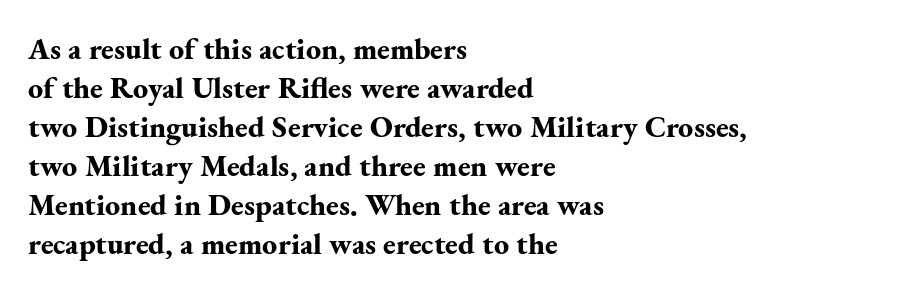
The image shows 30 px bold serif type, upright; set left-aligned, normal line spacing (1.3x), normal letter spacing, not underlined; medium stroke contrast and a small x-height.
